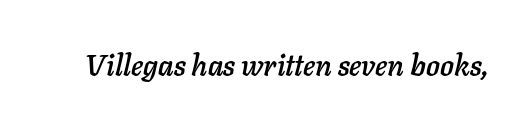
Every character sits at an angle, as italics do. Bare-footed words on every line. Each letter keeps its own natural width here, so spacing adapts to shape. The passage shown has conventional tracking throughout.
